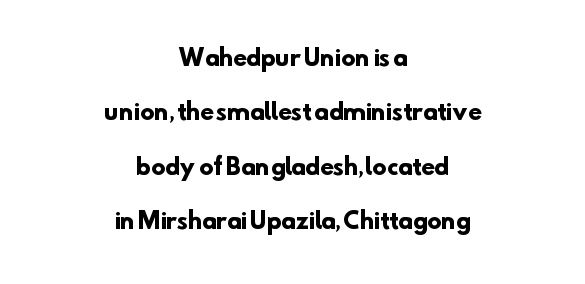
The image shows 22 px bold type; set centered, loose line spacing (2.47x), normal letter spacing, not underlined.
